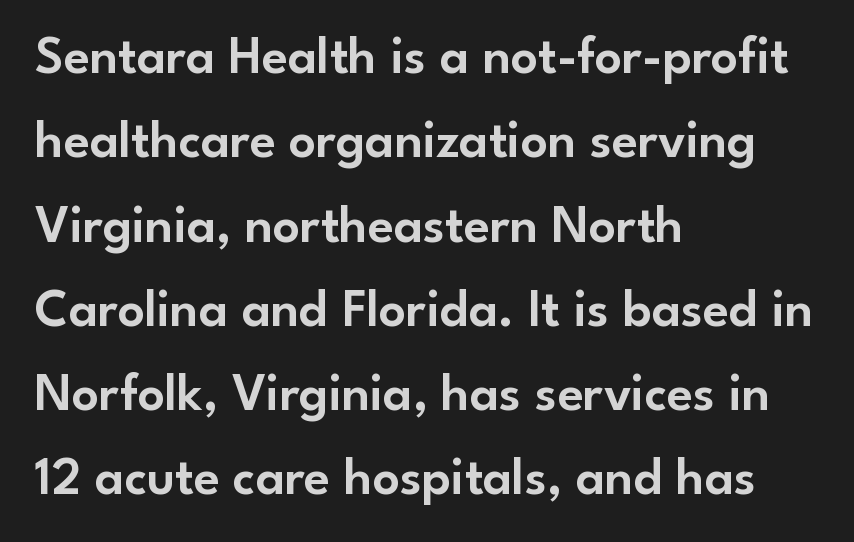
Underlining? Definitely not there. This sample uses a sans-serif face. The passage shown has conventional tracking throughout. The rendering anchors every line to the left-hand side. Do the letters lean? They stand straight. A typesetter would call this proportional, since set widths differ per character.
